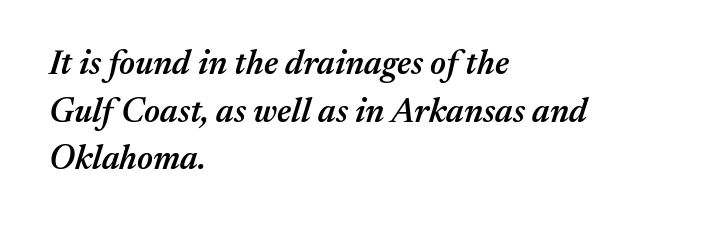
The image shows 34 px semibold type, italic (leaning right); set left-aligned, normal line spacing (1.4x), normal letter spacing, not underlined; medium stroke contrast and a medium x-height.
